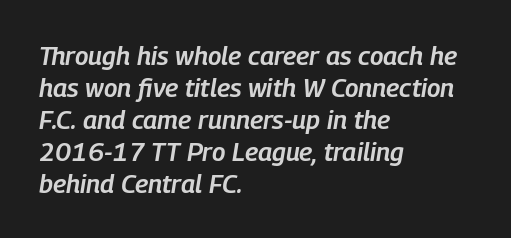
{"italic": "yes", "lean": "right", "slant_degrees": 9, "bold": "semi", "underline": "no", "align": "left", "line_spacing_ratio": 1.23, "letter_spacing": "normal", "letter_spacing_em": 0.0, "glyph_px": 26}
